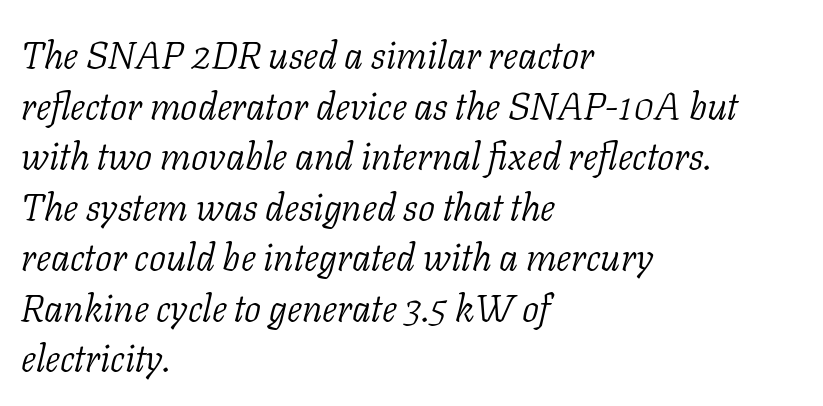
{"serif": "yes", "italic": "yes", "lean": "right", "slant_degrees": 11, "bold": "no", "weight": "light", "width": "normal", "stroke_contrast": "low", "x_height": "medium", "monospaced": "no", "underline": "no", "align": "left", "line_spacing": "normal", "line_spacing_ratio": 1.33, "letter_spacing": "normal", "letter_spacing_em": 0.0, "glyph_px": 38}
